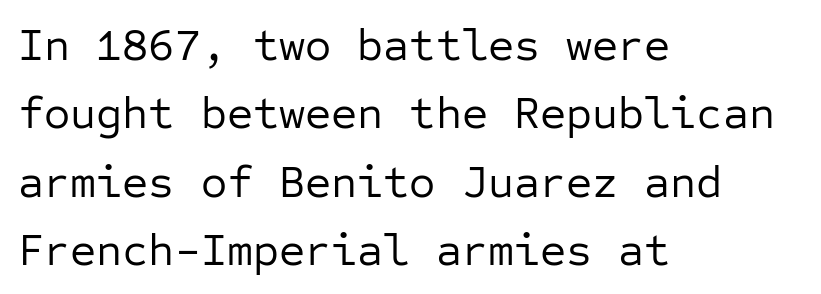
Q: Is the text bold? A: No.
Q: Is the text italic (slanted)? A: No, it is upright.
Q: Is the typeface a serif or a sans-serif typeface? A: Sans-serif.
Q: Is the text underlined? A: No.
Q: How is the paragraph aligned? A: Left-aligned.
Q: Is the spacing between letters normal or unusually wide? A: Normal.
Q: Is the spacing between lines tight, normal or loose? A: Normal.
Q: Width (condensed, normal, or wide)? A: Normal.
Q: Stroke contrast? A: Low.
Q: x-height? A: Medium.
Q: Monospaced? A: Yes.
